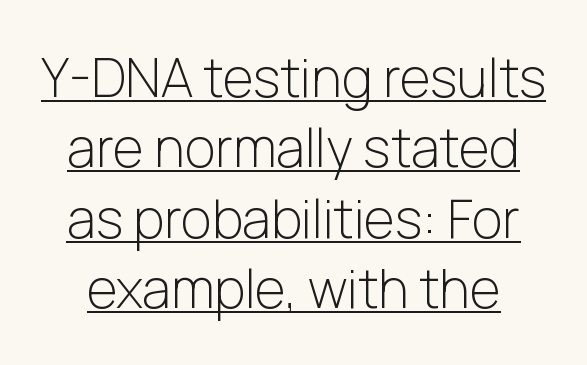
The image shows 53 px light sans-serif type, upright; set normal line spacing (1.33x), normal letter spacing, underlined; low stroke contrast and a medium x-height.
